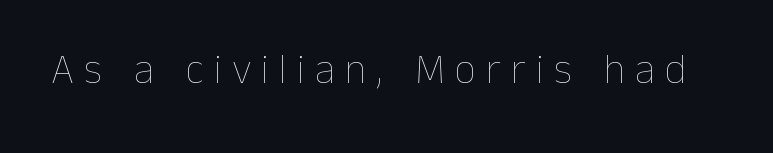
Is the letter spacing exaggerated? Yes — the characters are pushed far apart. The typography opts for an upright posture over an oblique one. Honestly, there is no underline to notice here at all. Think standard paragraph weight, or any step lighter than that. Proportional: the letters do not fall into vertical columns.
